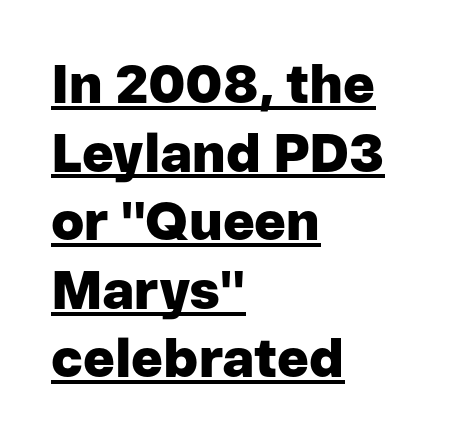
Pretty heavy lettering here — definitely bold. The type family on display is of the sans-serif kind. The rendering anchors every line to the left-hand side. Note the varied advance widths — an 'i' is clearly narrower than an 'm'.
